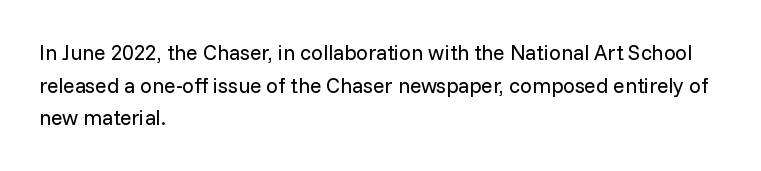
{"italic": "no", "bold": "no", "underline": "no", "align": "left", "line_spacing": "normal", "line_spacing_ratio": 1.55, "letter_spacing": "normal", "letter_spacing_em": 0.0, "glyph_px": 21}
